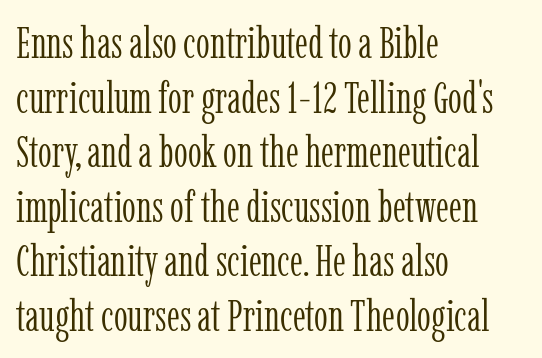
When letters stand straight like this, we call the style roman or upright. The line texture is even and compact thanks to regular tracking. Look at the bottom of the vertical strokes: they flare into serifs here. Which margin do the lines hug? The left one — the right edge is uneven.
